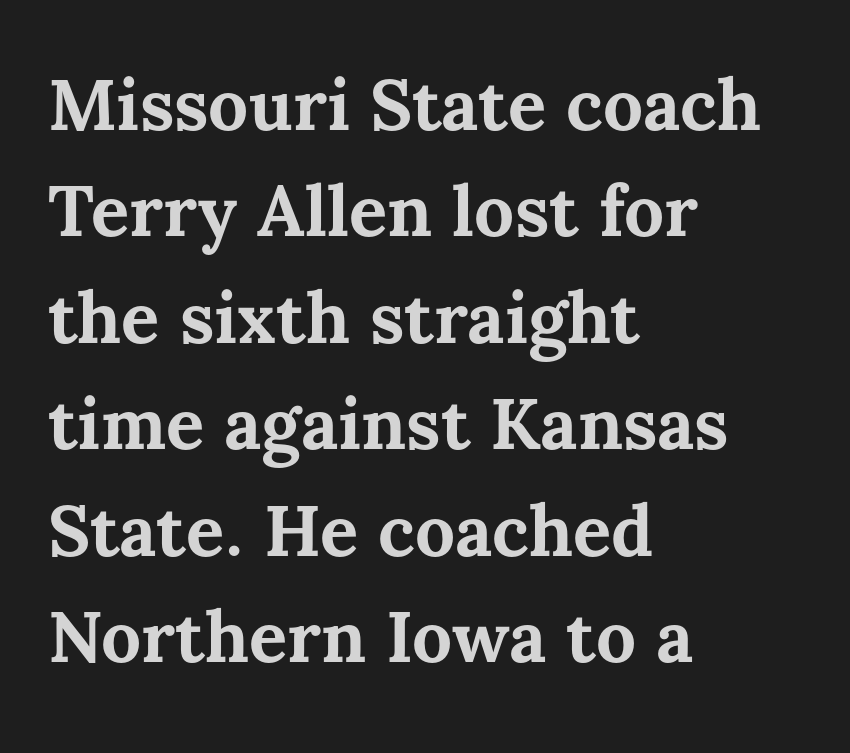
Spacing verdict: proportional, widths tailored to each character. The paragraph shown leans on its left margin. Short note: letters normally spaced. Posture: upright roman.
